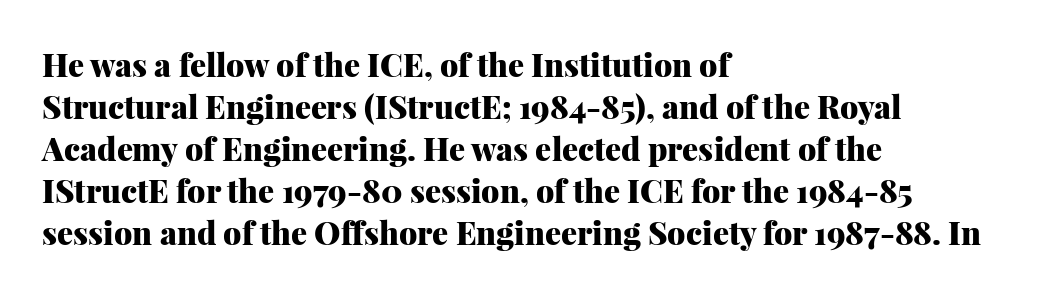
The image shows 32 px heavy serif type, upright; set left-aligned, normal line spacing (1.31x), normal letter spacing, not underlined; medium stroke contrast and a medium x-height.
